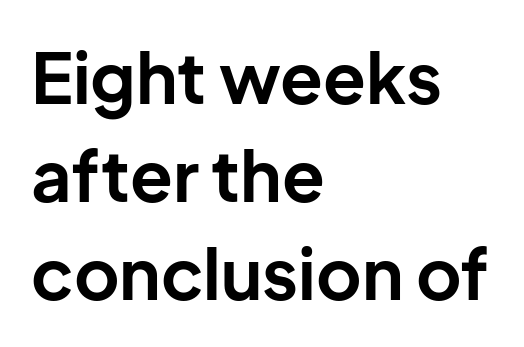
Horizontal alignment here is leftward, the default for most running prose. Looks like regular typesetting: each glyph gets only the width it needs. The rendering keeps characters at their native spacing. In terms of posture, this sample is upright.
